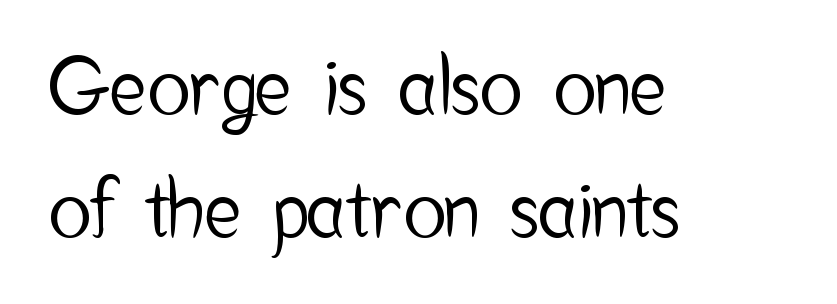
{"serif": "no", "italic": "no", "width": "condensed", "stroke_contrast": "low", "x_height": "medium", "monospaced": "no", "underline": "no", "align": "left", "line_spacing": "normal", "line_spacing_ratio": 1.56, "letter_spacing": "normal", "letter_spacing_em": 0.0, "glyph_px": 79}
